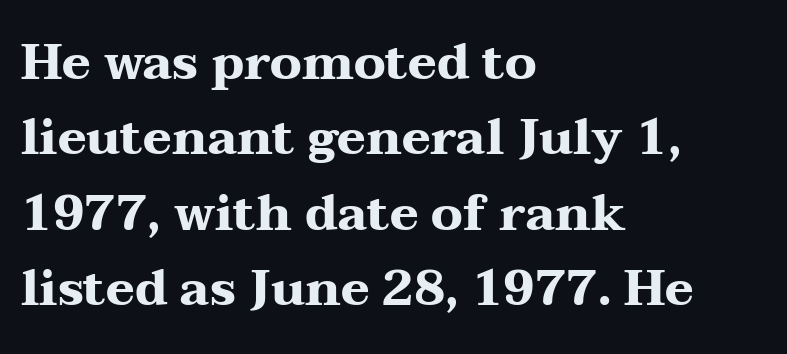
Q: Is the text bold? A: Yes.
Q: Is the text italic (slanted)? A: No, it is upright.
Q: Is the typeface a serif or a sans-serif typeface? A: Serif.
Q: Is the text underlined? A: No.
Q: How is the paragraph aligned? A: Left-aligned.
Q: Is the spacing between letters normal or unusually wide? A: Normal.
Q: Is the spacing between lines tight, normal or loose? A: Normal.
Q: Width (condensed, normal, or wide)? A: Wide.
Q: Stroke contrast? A: Medium.
Q: x-height? A: Medium.
Q: Monospaced? A: No.
